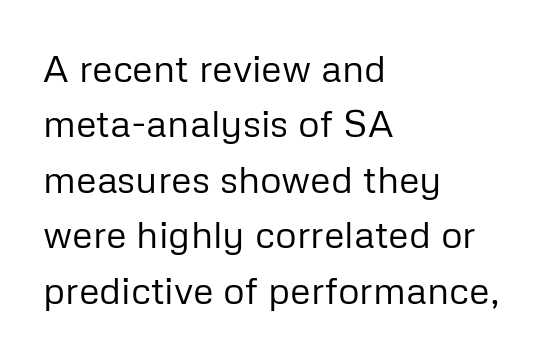
Q: Is the text bold? A: No.
Q: Is the text italic (slanted)? A: No, it is upright.
Q: Is the typeface a serif or a sans-serif typeface? A: Sans-serif.
Q: Is the text underlined? A: No.
Q: How is the paragraph aligned? A: Left-aligned.
Q: Is the spacing between letters normal or unusually wide? A: Normal.
Q: Is the spacing between lines tight, normal or loose? A: Normal.
Q: Width (condensed, normal, or wide)? A: Normal.
Q: Stroke contrast? A: Low.
Q: x-height? A: Medium.
Q: Monospaced? A: No.
